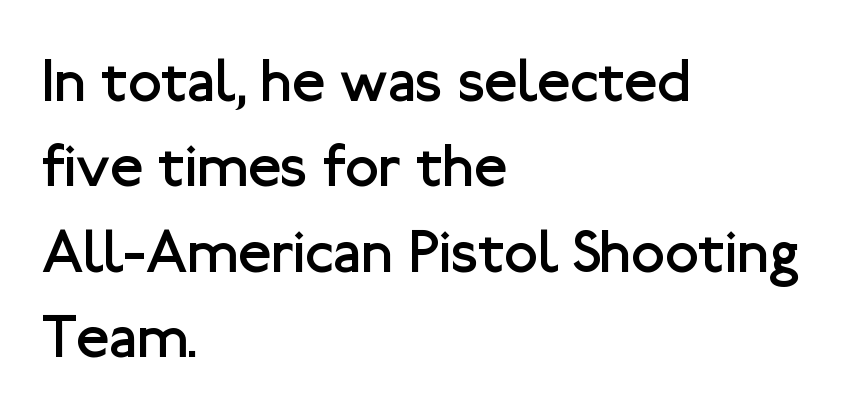
The image shows 61 px regular-weight sans-serif type, upright; set left-aligned, normal line spacing (1.4x), normal letter spacing, not underlined; low stroke contrast and a medium x-height.
